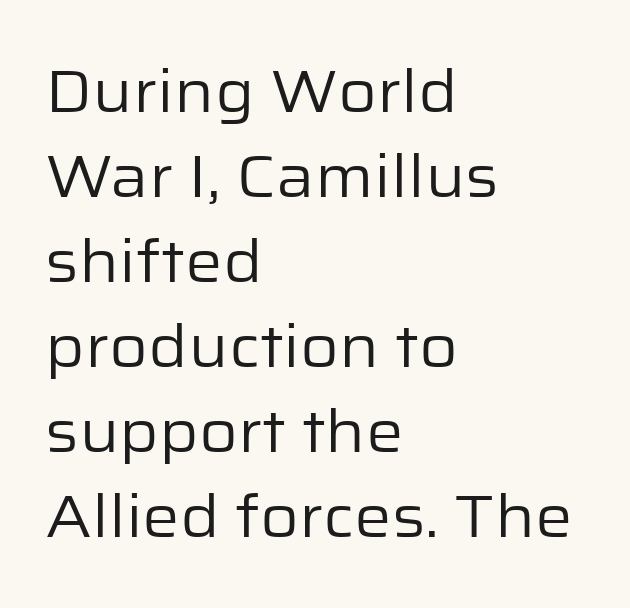
Typeset ragged right — the left edge is the straight one. Tracking here is standard; glyphs follow each other at the usual distance. The glyphs are unaccompanied by any horizontal stroke below them. The strokes carry an ordinary text weight at most. Varying glyph widths throughout — classic text-font behaviour.
